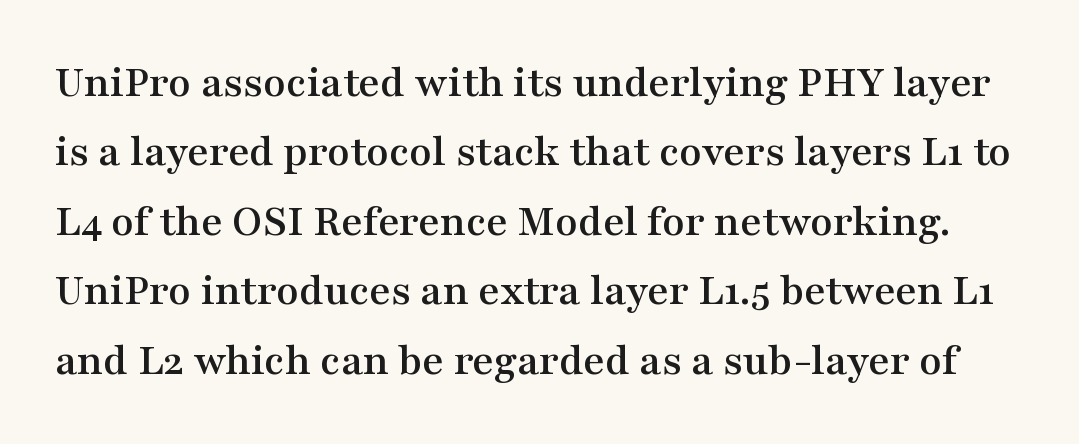
{"serif": "yes", "italic": "no", "width": "wide", "stroke_contrast": "medium", "x_height": "medium", "monospaced": "no", "underline": "no", "line_spacing": "normal", "line_spacing_ratio": 1.51, "letter_spacing": "normal", "letter_spacing_em": 0.0, "glyph_px": 46}
